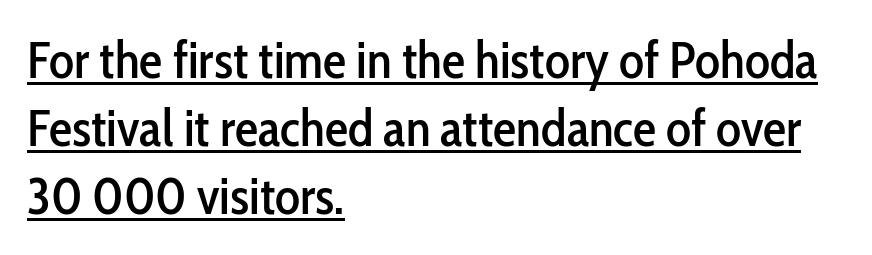
Layout note: lines flush left. A roman cut, with each character standing at attention. A continuous stroke trails under the words, as in a hyperlink. You could not count columns in this text — the font is proportionally spaced. Regarding serifs, this sample does without them.
